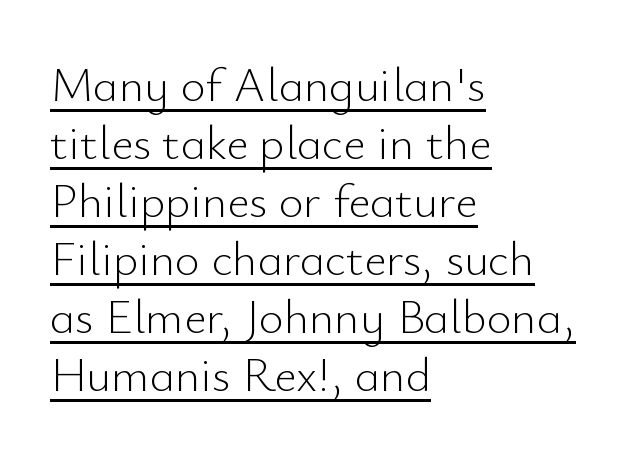
{"serif": "no", "italic": "no", "bold": "no", "weight": "light", "width": "normal", "stroke_contrast": "low", "x_height": "small", "monospaced": "no", "underline": "yes", "align": "left", "line_spacing_ratio": 1.21, "letter_spacing": "normal", "letter_spacing_em": 0.0, "glyph_px": 48}
